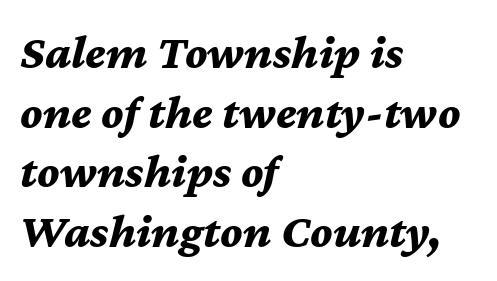
{"italic": "yes", "lean": "right", "slant_degrees": 12, "bold": "yes", "weight": "bold", "width": "normal", "stroke_contrast": "medium", "x_height": "medium", "monospaced": "no", "underline": "no", "align": "left", "line_spacing_ratio": 1.24, "letter_spacing": "normal", "letter_spacing_em": 0.0, "glyph_px": 48}
